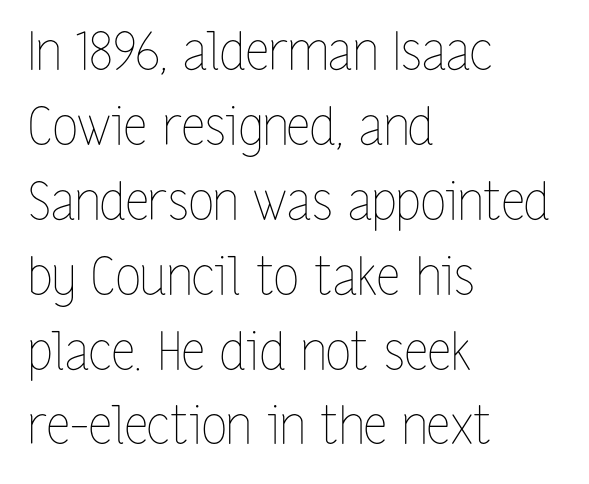
{"italic": "no", "bold": "no", "weight": "thin", "width": "condensed", "stroke_contrast": "low", "x_height": "medium", "monospaced": "no", "underline": "no", "align": "left", "line_spacing": "normal", "line_spacing_ratio": 1.44, "letter_spacing": "normal", "letter_spacing_em": 0.0, "glyph_px": 52}
